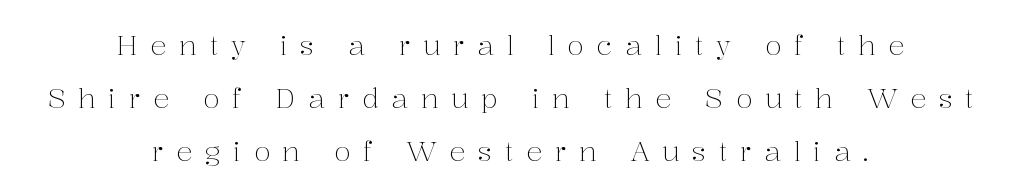
Q: Is the text bold? A: No.
Q: Is the text italic (slanted)? A: No, it is upright.
Q: Is the text underlined? A: No.
Q: How is the paragraph aligned? A: Centered.
Q: Is the spacing between letters normal or unusually wide? A: Unusually wide.
Q: Is the spacing between lines tight, normal or loose? A: Loose.
